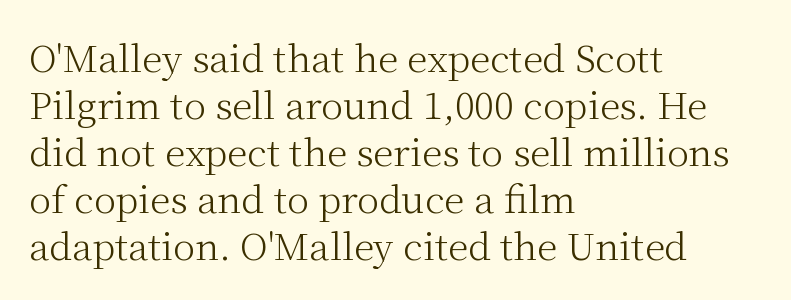
Q: Is the text bold? A: No.
Q: Is the text italic (slanted)? A: No, it is upright.
Q: Is the typeface a serif or a sans-serif typeface? A: Serif.
Q: Is the text underlined? A: No.
Q: How is the paragraph aligned? A: Left-aligned.
Q: Is the spacing between letters normal or unusually wide? A: Normal.
Q: Is the spacing between lines tight, normal or loose? A: Normal.
Q: Width (condensed, normal, or wide)? A: Normal.
Q: Stroke contrast? A: Medium.
Q: x-height? A: Medium.
Q: Monospaced? A: No.
